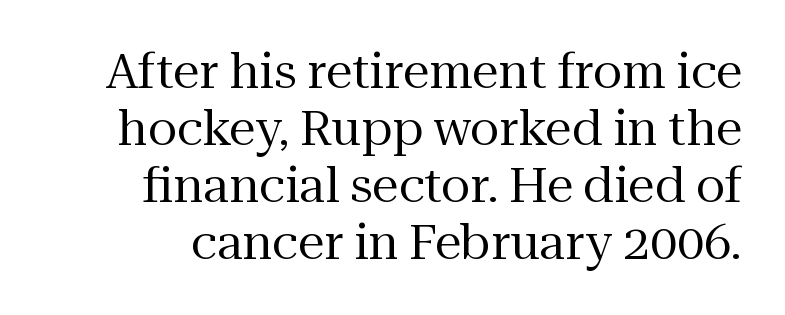
Q: Is the text bold? A: No.
Q: Is the text italic (slanted)? A: No, it is upright.
Q: Is the typeface a serif or a sans-serif typeface? A: Serif.
Q: Is the text underlined? A: No.
Q: Is the spacing between letters normal or unusually wide? A: Normal.
Q: Width (condensed, normal, or wide)? A: Normal.
Q: Stroke contrast? A: Medium.
Q: x-height? A: Medium.
Q: Monospaced? A: No.
